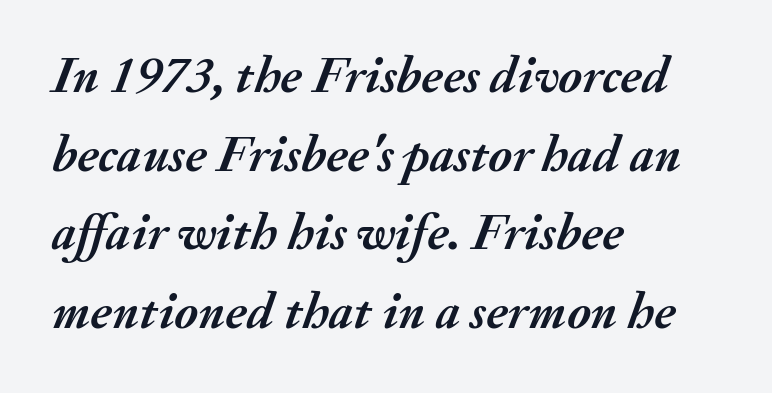
Unmarked baselines from the first word to the last. Line spacing here is normal. This sample is left-justified, so line endings fall wherever the words run out. Posture: slanted. Its strokes are broad and dark, the hallmark of bold type.
